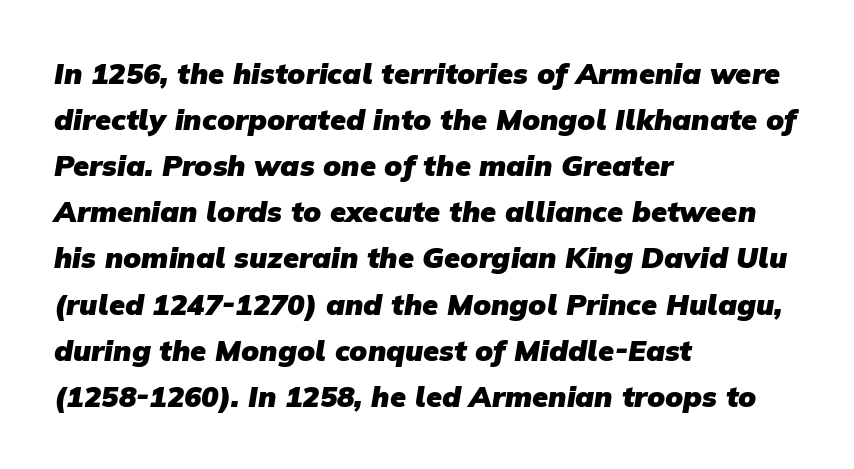
{"serif": "no", "bold": "yes", "weight": "heavy", "width": "normal", "stroke_contrast": "low", "x_height": "medium", "monospaced": "no", "underline": "no", "align": "left", "line_spacing": "normal", "line_spacing_ratio": 1.59, "letter_spacing": "normal", "letter_spacing_em": 0.0, "glyph_px": 29}
